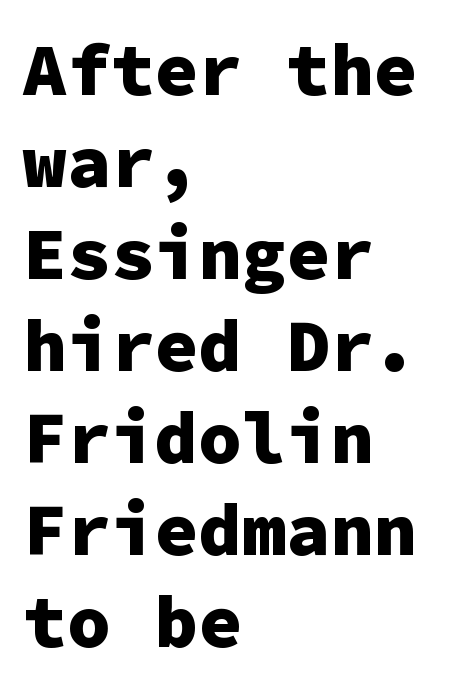
The image shows 73 px heavy sans-serif type, upright, monospaced; set left-aligned, normal line spacing (1.26x), normal letter spacing, not underlined; low stroke contrast and a medium x-height.
